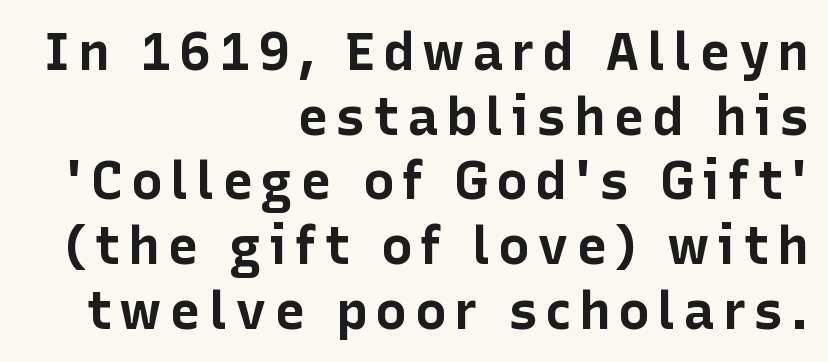
The image shows 53 px bold sans-serif type, upright; set right-aligned, line spacing 1.22x, not underlined; low stroke contrast and a medium x-height.
